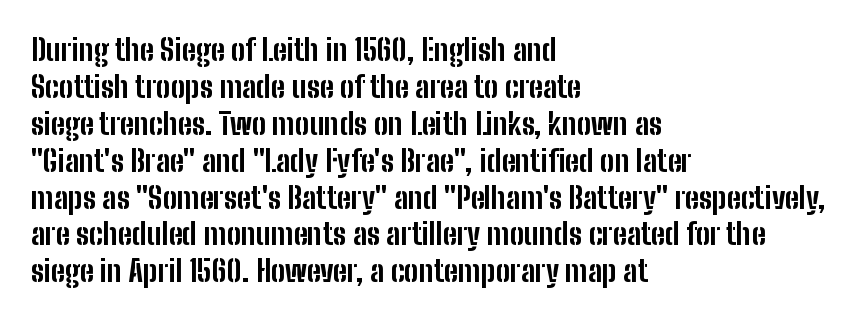
{"serif": "no", "italic": "no", "bold": "yes", "weight": "bold", "width": "condensed", "stroke_contrast": "low", "x_height": "medium", "monospaced": "no", "underline": "no", "align": "left", "line_spacing_ratio": 1.23, "letter_spacing": "normal", "letter_spacing_em": 0.0, "glyph_px": 30}
